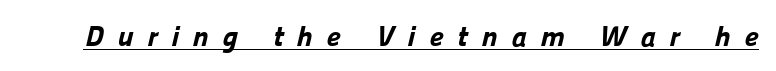
The image shows 29 px bold sans-serif type; set unusually wide letter spacing (+0.47 em), underlined; low stroke contrast and a medium x-height.
